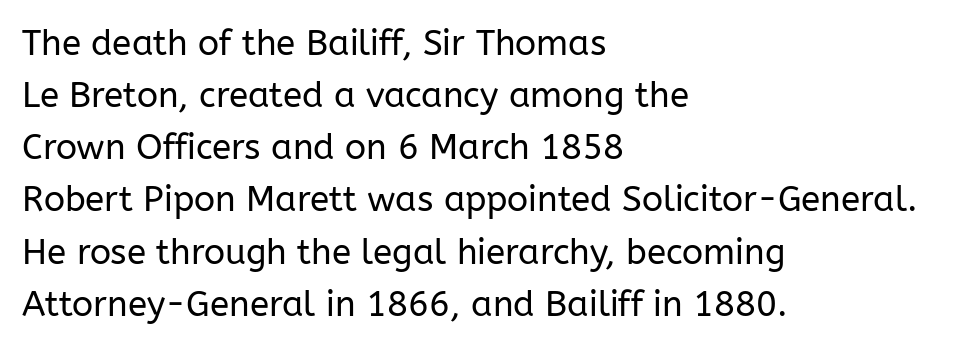
Regular leading. A bare baseline throughout the passage. Is the stroke heavy? The answer is a plain regular-or-lighter. Look at the tracking — it's just the regular setting, nothing added. Classification — sans serif.
